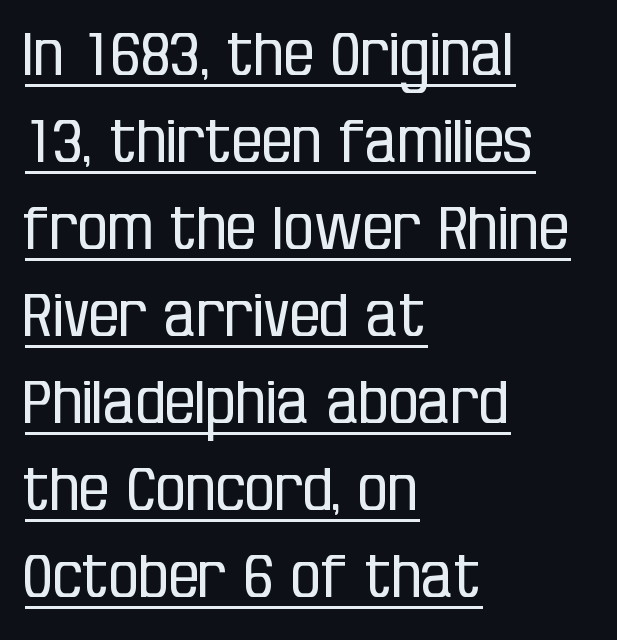
The image shows 60 px regular-weight, condensed sans-serif type, upright; set left-aligned, normal line spacing (1.45x), normal letter spacing, underlined; low stroke contrast and a large x-height.
